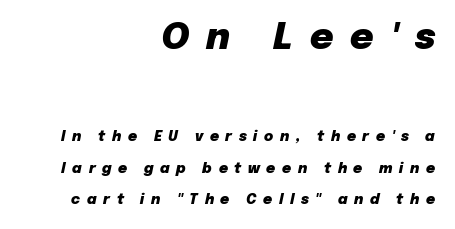
Glyph-to-glyph distance is far greater than everyday printed text. Note the varied advance widths — an 'i' is clearly narrower than an 'm'. The foot of each line stays bare and open. This is oblique type, the kind used for emphasis or titles.
